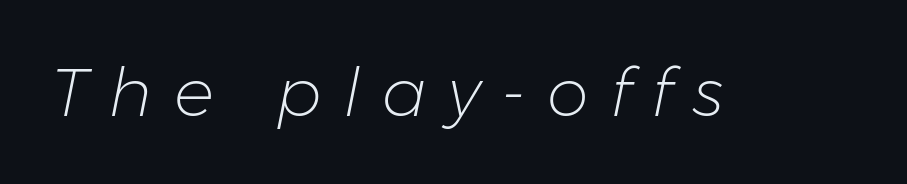
The image shows 67 px light type, italic (leaning right); set unusually wide letter spacing (+0.32 em), not underlined; low stroke contrast and a medium x-height.
